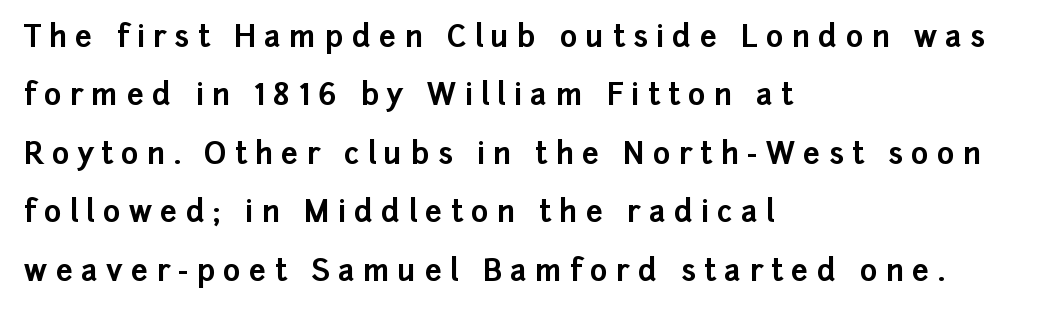
Q: Is the text bold? A: Yes.
Q: Is the text italic (slanted)? A: No, it is upright.
Q: Is the typeface a serif or a sans-serif typeface? A: Sans-serif.
Q: Is the text underlined? A: No.
Q: How is the paragraph aligned? A: Left-aligned.
Q: Is the spacing between letters normal or unusually wide? A: Unusually wide.
Q: Is the spacing between lines tight, normal or loose? A: Loose.
Q: Width (condensed, normal, or wide)? A: Normal.
Q: Stroke contrast? A: Low.
Q: x-height? A: Medium.
Q: Monospaced? A: No.
